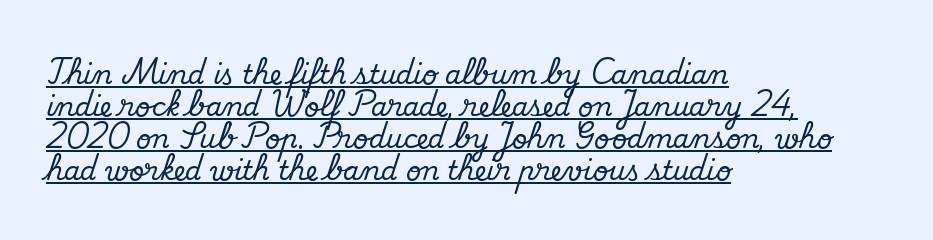
{"underline": "yes", "align": "left", "line_spacing_ratio": 1.23, "letter_spacing": "normal", "letter_spacing_em": 0.0, "glyph_px": 26}
